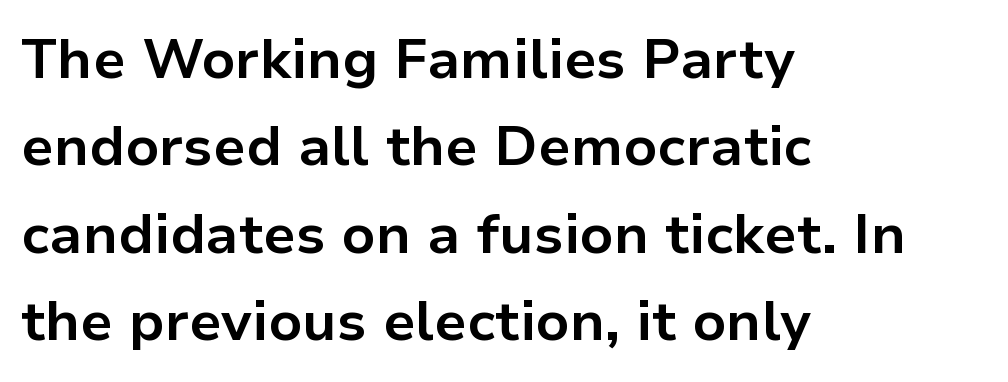
Its strokes are broad and dark, the hallmark of bold type. What kind of face is this? One without serifs — a sans. The space directly below the letters is spotless. Does the lettering tilt? It doesn't — this is upright. There is no visible air inserted between adjacent glyphs. The letters advance in unequal steps, a hallmark of proportional type.
